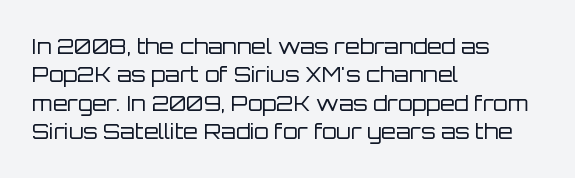
Q: Is the text bold? A: No.
Q: Is the text italic (slanted)? A: No, it is upright.
Q: Is the text underlined? A: No.
Q: How is the paragraph aligned? A: Left-aligned.
Q: Is the spacing between letters normal or unusually wide? A: Normal.
Q: Is the spacing between lines tight, normal or loose? A: Normal.
